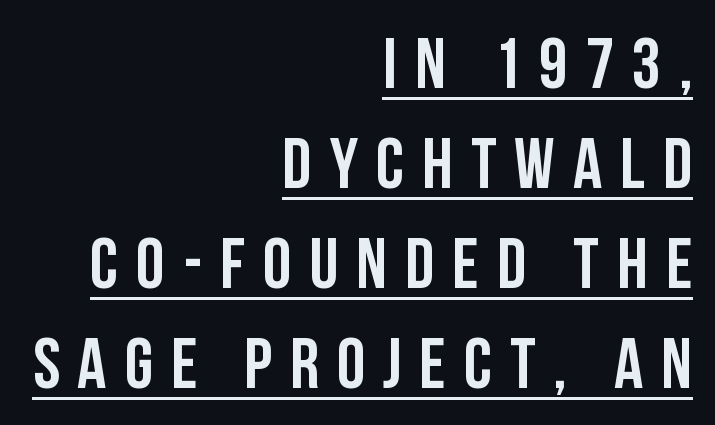
Reading down the column, the eye jumps a familiar distance to each next line. The text was rendered using a sans face with plain stroke endings. This sample has the flowing, uneven cadence of proportional lettering. In designer terms, the underline attribute is active on this setting. The compositor pushed each line to the right boundary.
